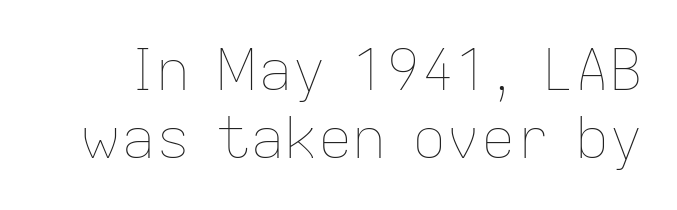
{"italic": "no", "bold": "no", "weight": "thin", "width": "normal", "stroke_contrast": "low", "x_height": "medium", "monospaced": "no", "underline": "no", "line_spacing_ratio": 1.2, "letter_spacing": "normal", "letter_spacing_em": 0.0, "glyph_px": 57}
